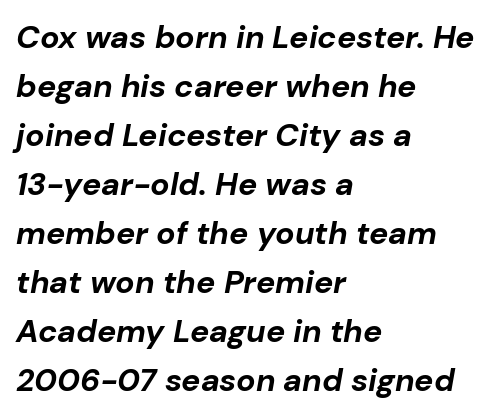
Students, note that the glyphs here touch the page at normal intervals. The foot of each line stays bare and open. Leftover space on each line is placed entirely after the last word. Chunky letters — that's bold for sure. The leading is moderate, giving the passage an even texture.
